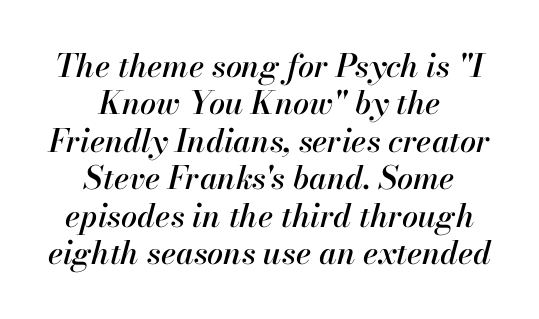
{"italic": "yes", "lean": "right", "slant_degrees": 13, "width": "normal", "stroke_contrast": "high", "x_height": "small", "monospaced": "no", "underline": "no", "align": "center", "line_spacing_ratio": 1.17, "letter_spacing": "normal", "letter_spacing_em": 0.0, "glyph_px": 32}
